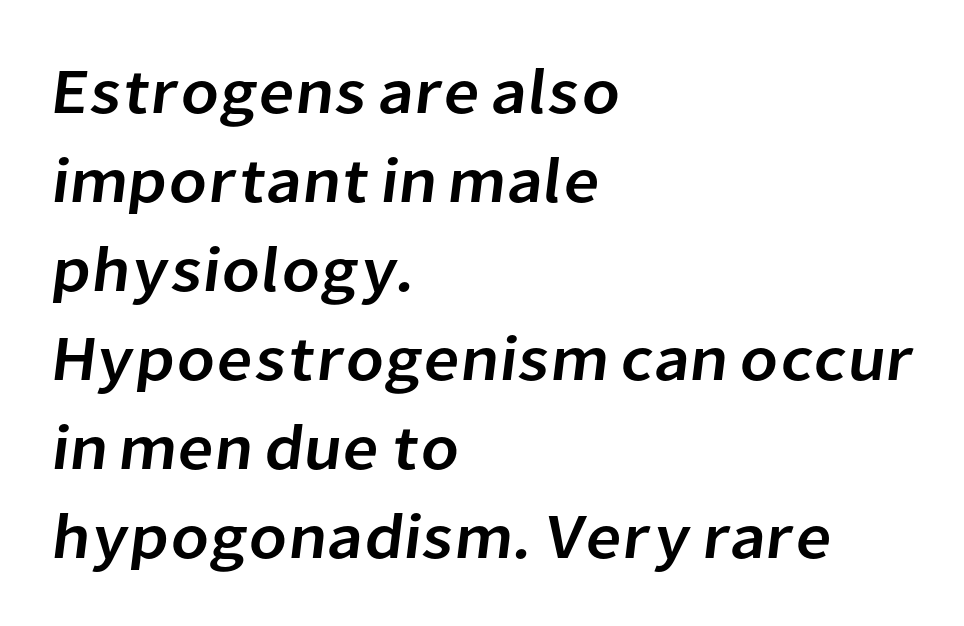
Q: Is the typeface a serif or a sans-serif typeface? A: Sans-serif.
Q: Is the text underlined? A: No.
Q: How is the paragraph aligned? A: Left-aligned.
Q: Is the spacing between letters normal or unusually wide? A: Normal.
Q: Is the spacing between lines tight, normal or loose? A: Normal.
Q: Width (condensed, normal, or wide)? A: Normal.
Q: Stroke contrast? A: Low.
Q: x-height? A: Medium.
Q: Monospaced? A: No.
